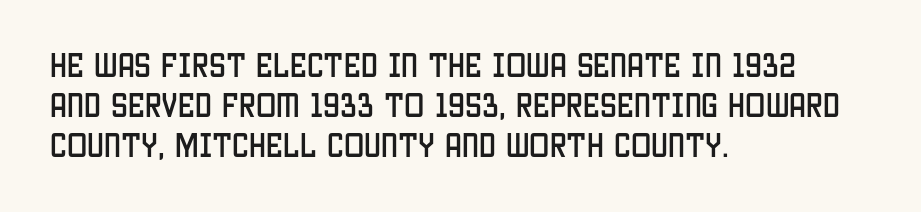
Summary of vertical rhythm: regular, with standard interline spacing. No italicization has been applied; the sample stays upright. One-word summary of the alignment: left. The line texture is even and compact thanks to regular tracking. The space directly below the letters is spotless.
